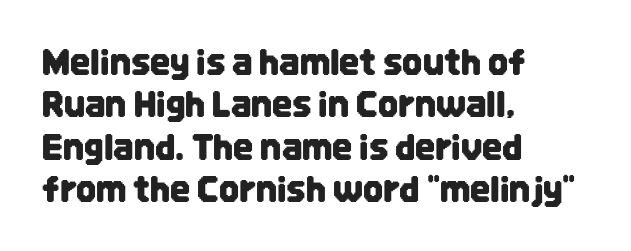
What stands out about the letter spacing? Nothing — it is the standard amount. Notice how the stems are strictly vertical — no italics here. Do the characters align in a grid? No, the font is proportional. Type style note: lacks serifs. Just letters on the line, the space beneath them empty.
